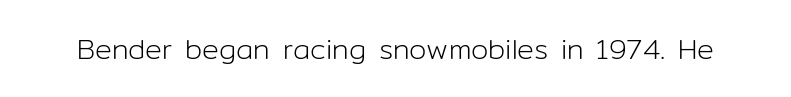
The letters stand straight up with perfectly vertical stems. Decoration check: the copy has no underline. Weight: not bold — regular or lighter. Letter spacing: default.
